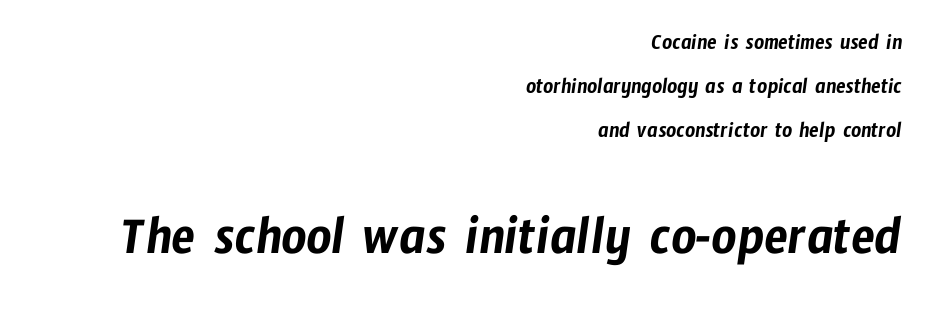
The image shows 55 px condensed sans-serif type; set right-aligned, loose line spacing (1.99x), normal letter spacing, not underlined; the second (bottom) block is 2.5x larger; low stroke contrast and a medium x-height.
